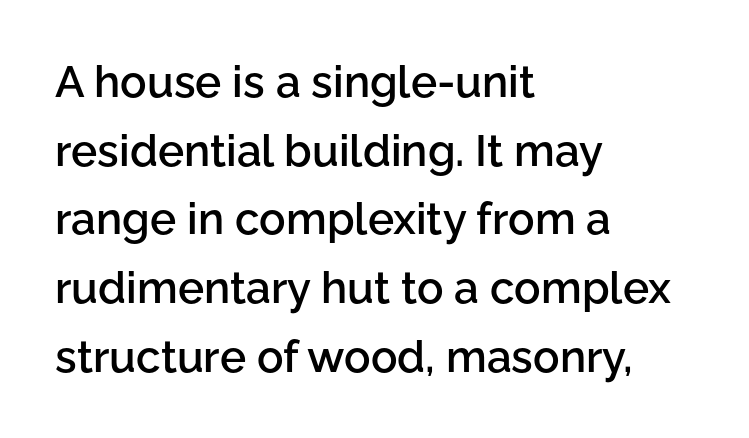
Semibold letterforms, between regular and bold. Reading down the column, the eye jumps a familiar distance to each next line. Letter spacing: default. Each letter's strokes conclude bluntly, with no projecting serifs. Varying glyph widths throughout — classic text-font behaviour.
